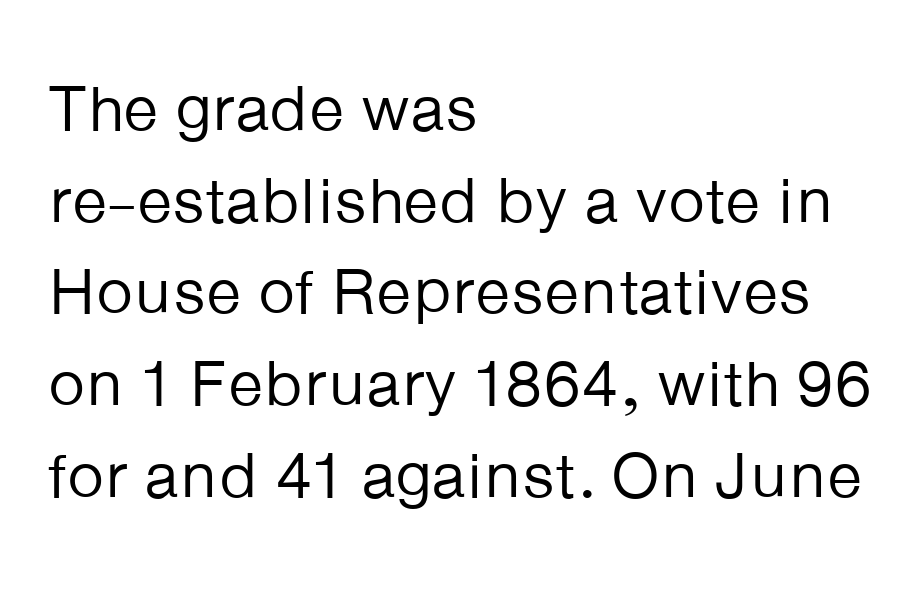
Q: Is the text bold? A: No.
Q: Is the text italic (slanted)? A: No, it is upright.
Q: Is the typeface a serif or a sans-serif typeface? A: Sans-serif.
Q: Is the text underlined? A: No.
Q: How is the paragraph aligned? A: Left-aligned.
Q: Is the spacing between letters normal or unusually wide? A: Normal.
Q: Is the spacing between lines tight, normal or loose? A: Normal.
Q: Width (condensed, normal, or wide)? A: Normal.
Q: Stroke contrast? A: Low.
Q: x-height? A: Medium.
Q: Monospaced? A: No.
